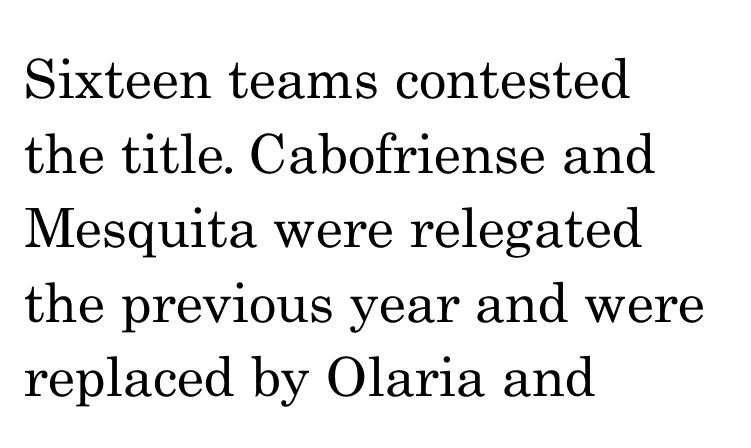
The image shows 54 px regular-weight serif type, upright; set left-aligned, normal line spacing (1.38x), normal letter spacing, not underlined; medium stroke contrast and a small x-height.
